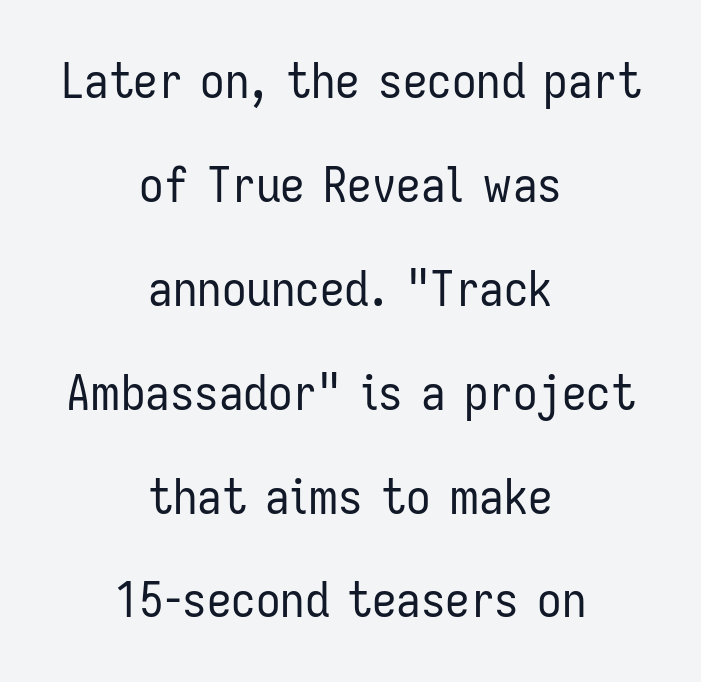
Q: Is the text bold? A: No.
Q: Is the text italic (slanted)? A: No, it is upright.
Q: Is the typeface a serif or a sans-serif typeface? A: Sans-serif.
Q: Is the text underlined? A: No.
Q: How is the paragraph aligned? A: Centered.
Q: Is the spacing between letters normal or unusually wide? A: Normal.
Q: Is the spacing between lines tight, normal or loose? A: Loose.
Q: Width (condensed, normal, or wide)? A: Condensed.
Q: Stroke contrast? A: Low.
Q: x-height? A: Medium.
Q: Monospaced? A: No.
